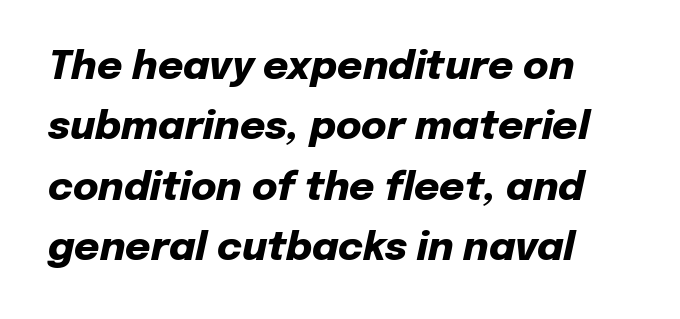
The image shows 39 px heavy type, italic (leaning right); set normal line spacing (1.55x), normal letter spacing, not underlined; low stroke contrast and a medium x-height.
